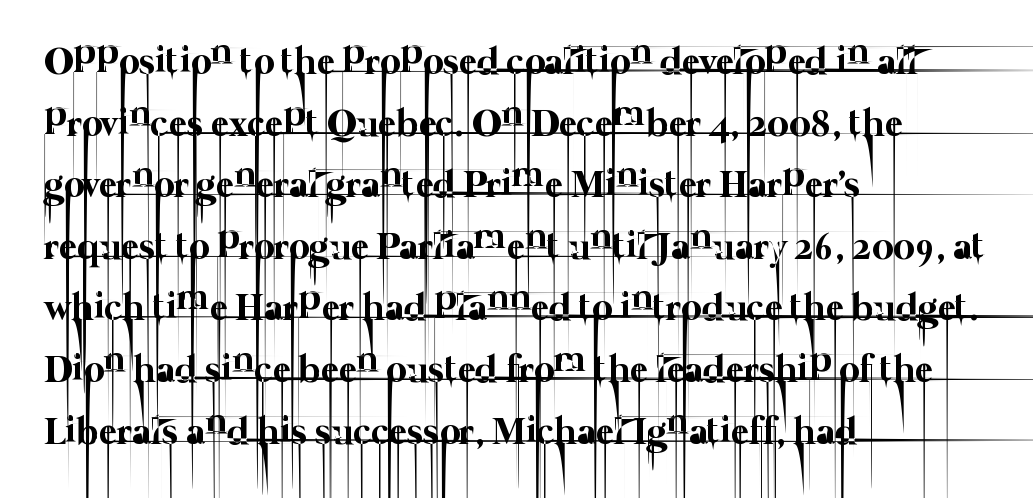
Q: Is the text bold? A: No.
Q: Is the text underlined? A: No.
Q: How is the paragraph aligned? A: Left-aligned.
Q: Is the spacing between letters normal or unusually wide? A: Normal.
Q: Is the spacing between lines tight, normal or loose? A: Normal.
Q: Width (condensed, normal, or wide)? A: Normal.
Q: Stroke contrast? A: Low.
Q: x-height? A: Medium.
Q: Monospaced? A: No.
